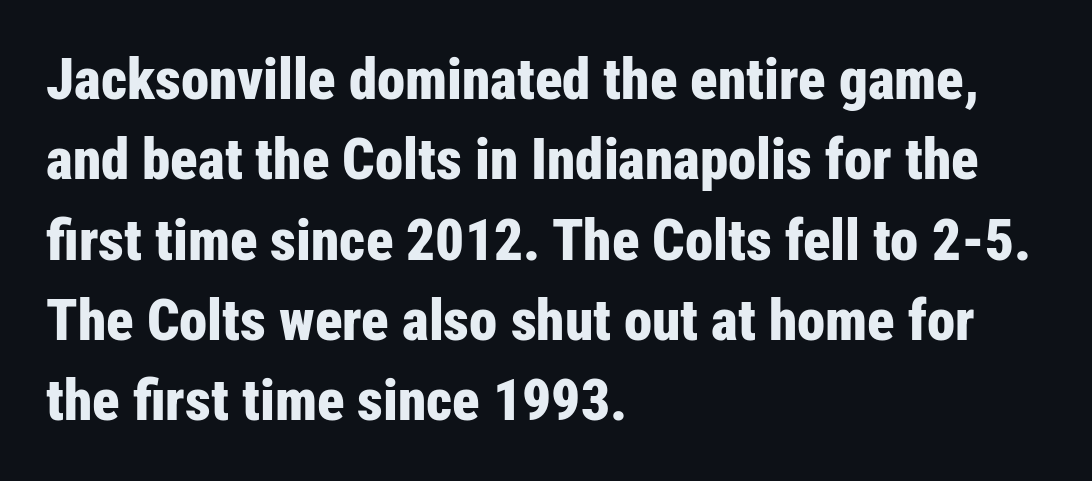
Examine the stroke ends and you'll find no serifs. Ordinary non-slanted type is in use. Any mark beneath the type? The region is blank. The type is set solid horizontally, with unmodified tracking. Visually the block forms a straight wall on the left and a jagged coastline on the right. The strokes are fattened all the way to bold.
